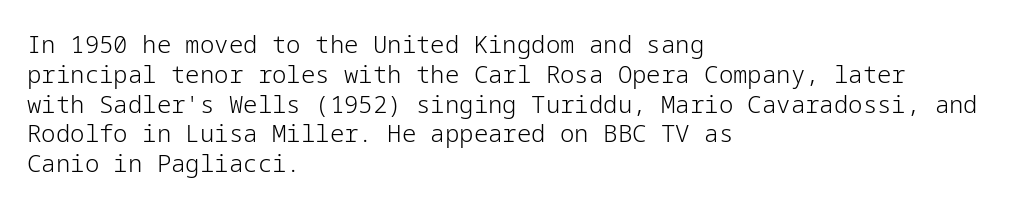
Q: Is the text bold? A: No.
Q: Is the text italic (slanted)? A: No, it is upright.
Q: Is the text underlined? A: No.
Q: How is the paragraph aligned? A: Left-aligned.
Q: Is the spacing between letters normal or unusually wide? A: Normal.
